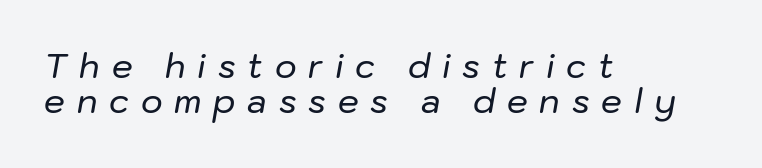
Q: Is the text italic (slanted)? A: Yes, it leans right by about 10 degrees.
Q: Is the text underlined? A: No.
Q: How is the paragraph aligned? A: Left-aligned.
Q: Is the spacing between letters normal or unusually wide? A: Unusually wide.
Q: Is the spacing between lines tight, normal or loose? A: Tight.
Q: Width (condensed, normal, or wide)? A: Normal.
Q: Stroke contrast? A: Low.
Q: x-height? A: Medium.
Q: Monospaced? A: No.
